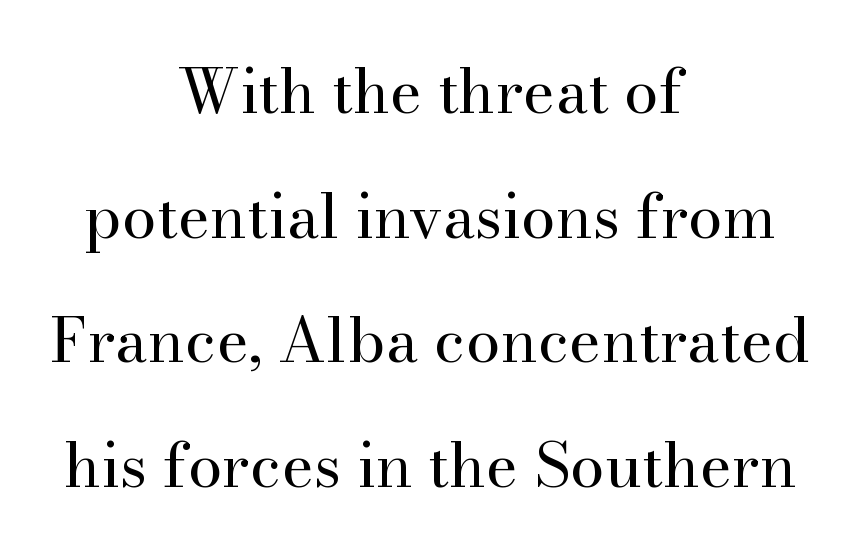
Q: Is the text bold? A: No.
Q: Is the text italic (slanted)? A: No, it is upright.
Q: Is the typeface a serif or a sans-serif typeface? A: Serif.
Q: Is the text underlined? A: No.
Q: How is the paragraph aligned? A: Centered.
Q: Is the spacing between letters normal or unusually wide? A: Normal.
Q: Is the spacing between lines tight, normal or loose? A: Loose.
Q: Width (condensed, normal, or wide)? A: Normal.
Q: Stroke contrast? A: High.
Q: x-height? A: Small.
Q: Monospaced? A: No.
